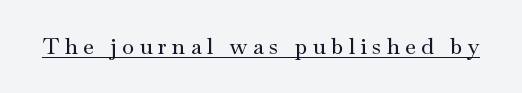
Is the letter spacing exaggerated? Yes — the characters are pushed far apart. Do the letters lean? They stand straight. A typographer would call this underscored text.
